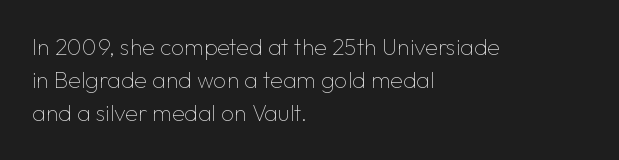
Q: Is the text bold? A: No.
Q: Is the text italic (slanted)? A: No, it is upright.
Q: Is the text underlined? A: No.
Q: How is the paragraph aligned? A: Left-aligned.
Q: Is the spacing between letters normal or unusually wide? A: Normal.
Q: Is the spacing between lines tight, normal or loose? A: Normal.
